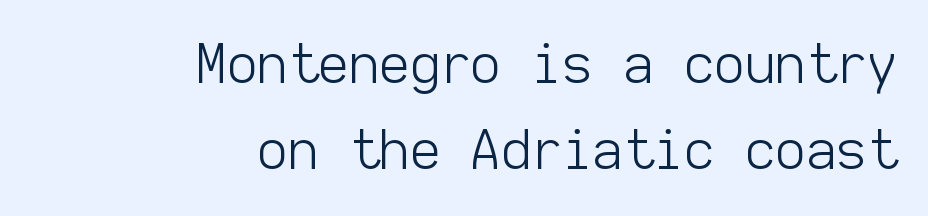
The image shows 53 px light sans-serif type, upright, monospaced; set right-aligned, normal line spacing (1.63x), normal letter spacing, not underlined; low stroke contrast and a medium x-height.
